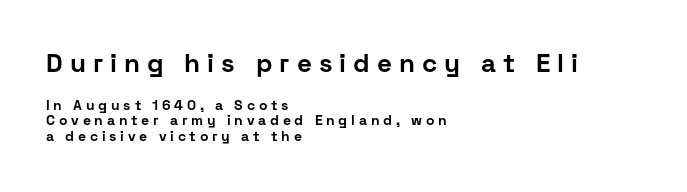
The image shows 26 px bold type, upright; set left-aligned, tight line spacing (1.11x), unusually wide letter spacing (+0.27 em), not underlined; the first (top) block is 1.86x larger.
